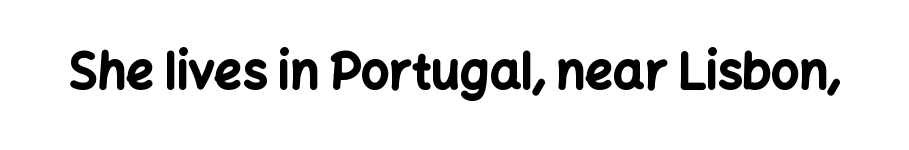
{"serif": "no", "italic": "no", "bold": "yes", "weight": "bold", "width": "normal", "stroke_contrast": "low", "x_height": "medium", "monospaced": "no", "underline": "no", "letter_spacing": "normal", "letter_spacing_em": 0.0, "glyph_px": 49}
